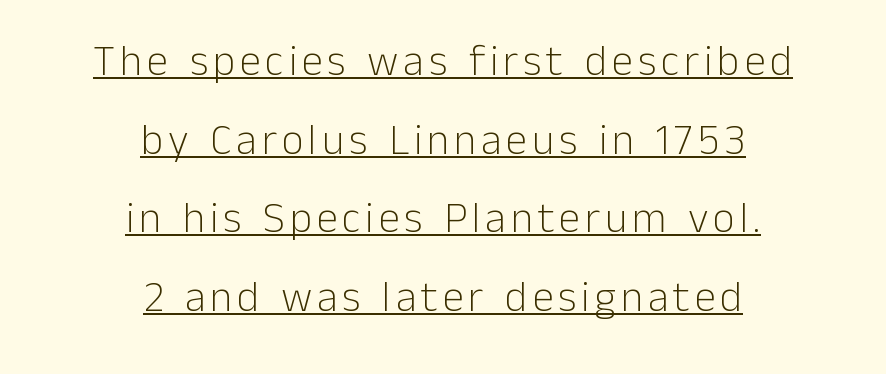
Q: Is the text bold? A: No.
Q: Is the text italic (slanted)? A: No, it is upright.
Q: Is the typeface a serif or a sans-serif typeface? A: Sans-serif.
Q: Is the text underlined? A: Yes.
Q: How is the paragraph aligned? A: Centered.
Q: Width (condensed, normal, or wide)? A: Normal.
Q: Stroke contrast? A: Low.
Q: x-height? A: Medium.
Q: Monospaced? A: No.
